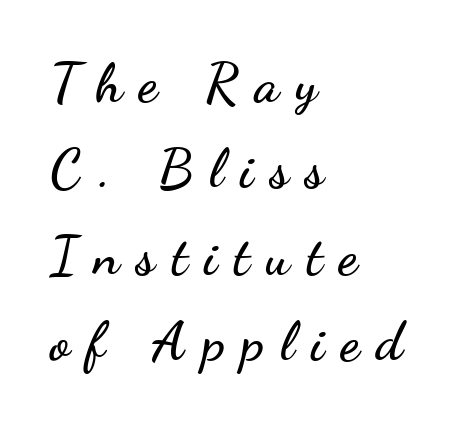
No word sits above an underline. Is the block centered? No — it sits flush against the left margin. Is this a sans? Yes — the strokes have no serifs.
